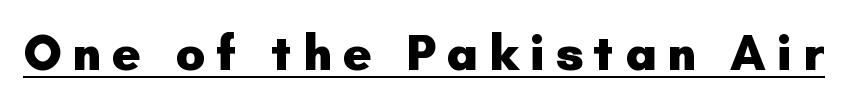
{"serif": "no", "italic": "no", "bold": "yes", "weight": "heavy", "width": "normal", "stroke_contrast": "low", "x_height": "small", "monospaced": "no", "underline": "yes", "letter_spacing": "wide", "letter_spacing_em": 0.21, "glyph_px": 50}
